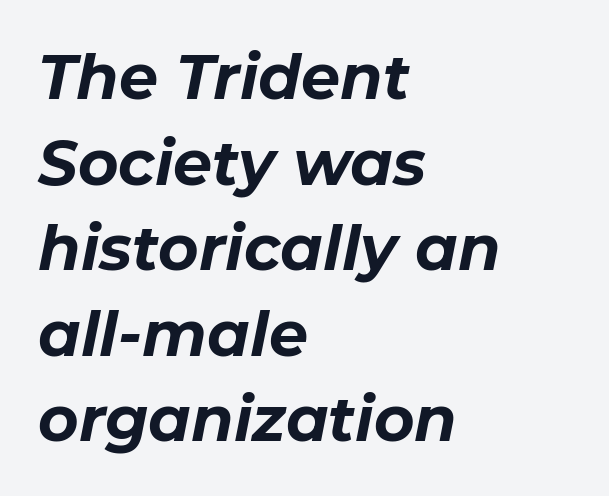
The image shows 62 px bold type, italic (leaning right); set left-aligned, normal line spacing (1.38x), normal letter spacing, not underlined; low stroke contrast and a medium x-height.
